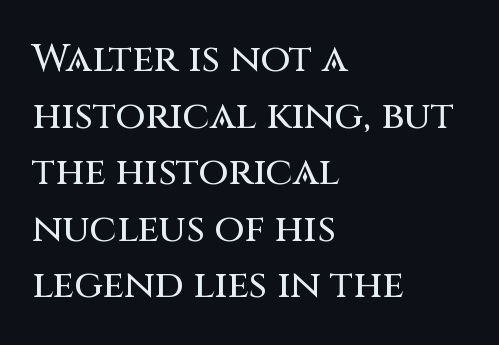
Q: Is the text italic (slanted)? A: No, it is upright.
Q: Is the typeface a serif or a sans-serif typeface? A: Sans-serif.
Q: Is the text underlined? A: No.
Q: How is the paragraph aligned? A: Left-aligned.
Q: Is the spacing between letters normal or unusually wide? A: Normal.
Q: Is the spacing between lines tight, normal or loose? A: Normal.
Q: Width (condensed, normal, or wide)? A: Normal.
Q: Stroke contrast? A: Medium.
Q: x-height? A: Large.
Q: Monospaced? A: No.
